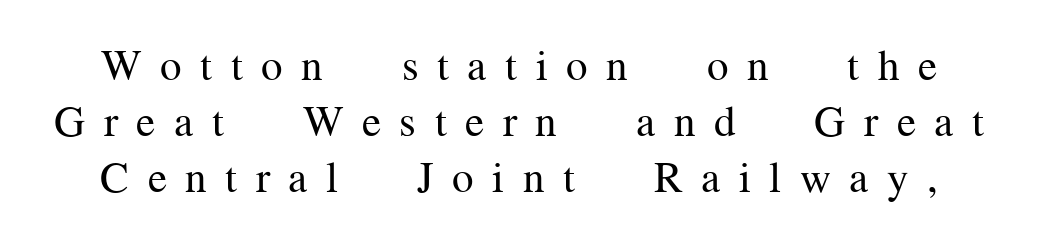
What stands out about the letter spacing? Its width — letters are far apart. The passage shown is typeset with a serif family. When letters stand straight like this, we call the style roman or upright. Is this a fixed-width face? No — the glyphs have proportional, varying widths. Weight: in the light-to-regular range.
